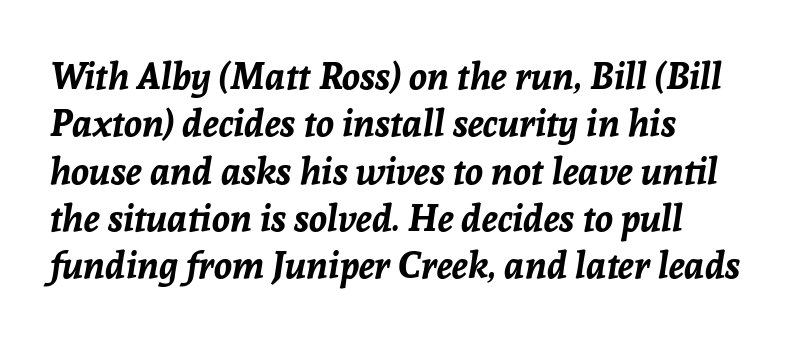
The compositor pushed each line to the left boundary. Interline gaps are of average width in this sample. Summary of weight: heavy, a full bold. Underlining? Definitely not there.
